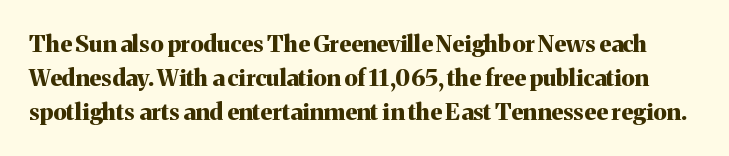
The image shows 23 px bold type, upright; set normal line spacing (1.47x), normal letter spacing, not underlined.
